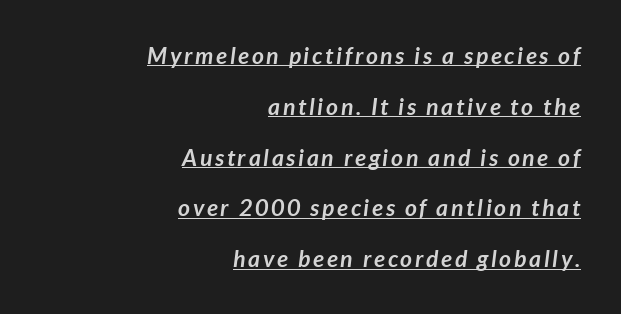
The image shows 23 px bold type, italic (leaning right); set right-aligned, loose line spacing (2.21x), underlined.
